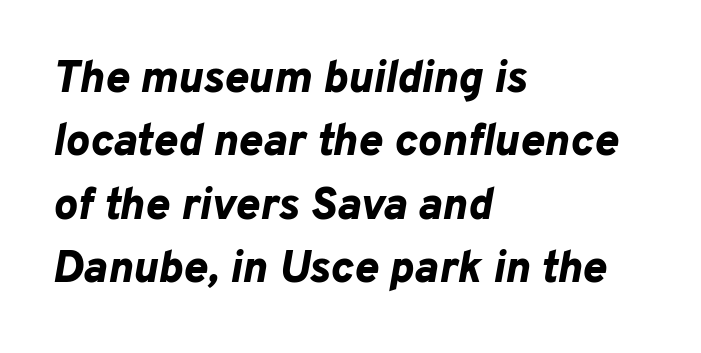
{"italic": "yes", "lean": "right", "slant_degrees": 10, "bold": "yes", "weight": "bold", "width": "normal", "stroke_contrast": "low", "x_height": "medium", "monospaced": "no", "underline": "no", "align": "left", "line_spacing": "normal", "line_spacing_ratio": 1.41, "letter_spacing": "normal", "letter_spacing_em": 0.0, "glyph_px": 45}
